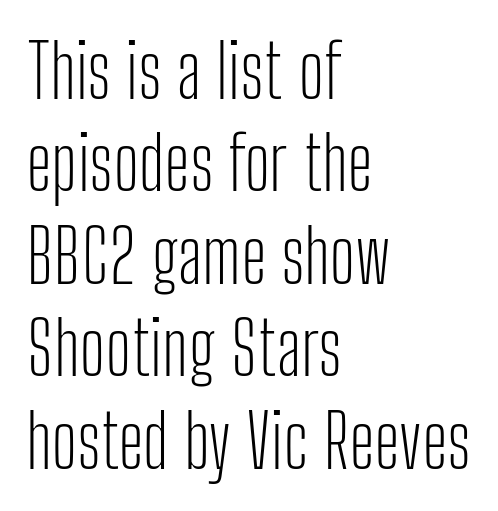
This rendering uses left alignment, leaving the right contour irregular. Characters follow at the spacing the type designer built in. Rows of type keep a routine distance in the vertical direction. Only glyphs here, with clear space below each row. Typographically, this falls in the sans-serif category.
